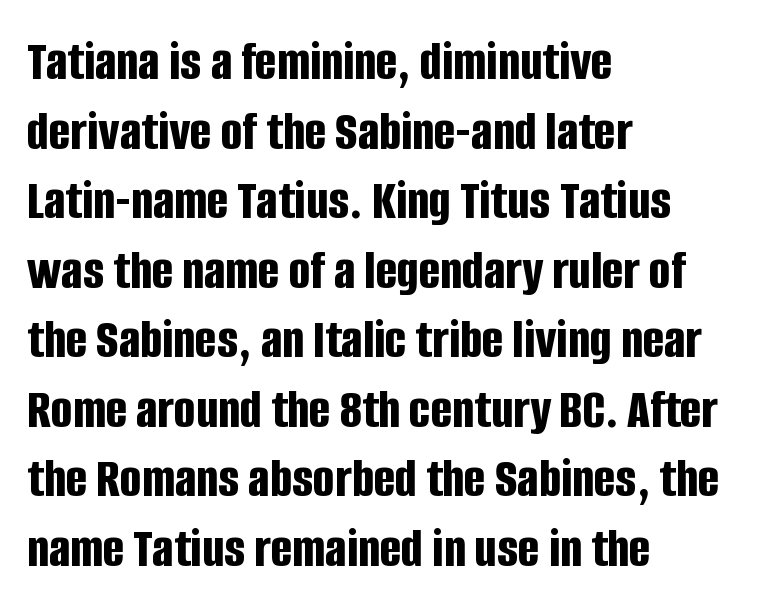
Q: Is the text bold? A: Yes.
Q: Is the text italic (slanted)? A: No, it is upright.
Q: Is the typeface a serif or a sans-serif typeface? A: Sans-serif.
Q: Is the text underlined? A: No.
Q: How is the paragraph aligned? A: Left-aligned.
Q: Is the spacing between letters normal or unusually wide? A: Normal.
Q: Width (condensed, normal, or wide)? A: Condensed.
Q: Stroke contrast? A: Low.
Q: x-height? A: Large.
Q: Monospaced? A: No.
